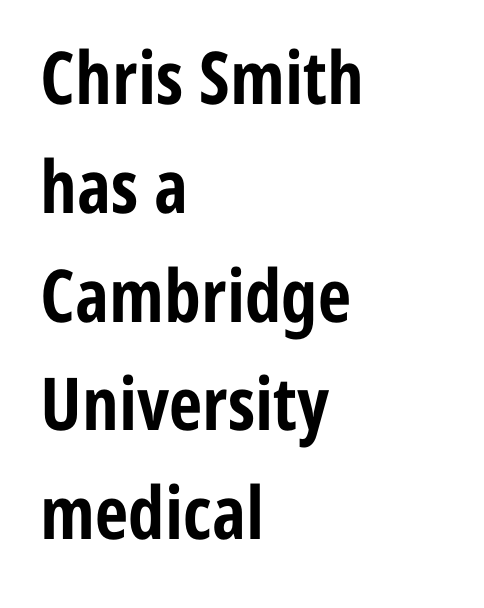
The image shows 73 px bold, condensed sans-serif type, upright; set left-aligned, normal line spacing (1.49x), normal letter spacing, not underlined; low stroke contrast and a medium x-height.
